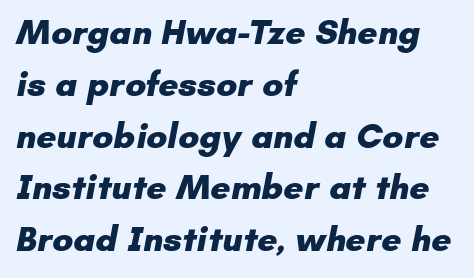
Q: Is the text bold? A: Yes.
Q: Is the typeface a serif or a sans-serif typeface? A: Sans-serif.
Q: Is the text underlined? A: No.
Q: How is the paragraph aligned? A: Left-aligned.
Q: Is the spacing between letters normal or unusually wide? A: Normal.
Q: Is the spacing between lines tight, normal or loose? A: Normal.
Q: Width (condensed, normal, or wide)? A: Normal.
Q: Stroke contrast? A: Low.
Q: x-height? A: Small.
Q: Monospaced? A: No.
